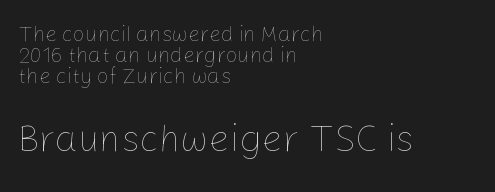
Which chunk is bigger? The second one — the bottom block dwarfs the top. Rendered with straight, roman letterforms. What stands out about the letter spacing? Nothing — it is the standard amount. The letterforms sit at book weight or below. Lines of text with bare space underneath. Looks like regular typesetting: each glyph gets only the width it needs.
